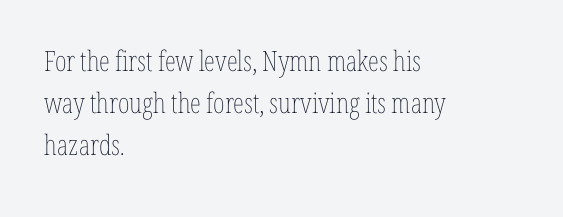
Words float on clear page, feet unadorned. Left-aligned paragraph, ragged on the right. Each stroke keeps to a modest, everyday thickness or less. A typesetter would call this zero additional tracking.
